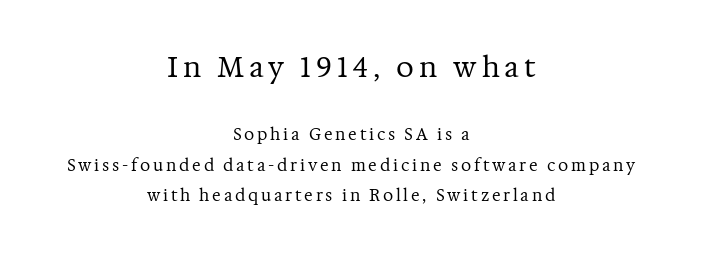
Q: Is the text bold? A: No.
Q: Is the text italic (slanted)? A: No, it is upright.
Q: Is the typeface a serif or a sans-serif typeface? A: Serif.
Q: Is the text underlined? A: No.
Q: How is the paragraph aligned? A: Centered.
Q: Which block of text is set in a larger size, the first (top) or the second (bottom)? A: The first (top) one.
Q: Width (condensed, normal, or wide)? A: Normal.
Q: Stroke contrast? A: Medium.
Q: x-height? A: Medium.
Q: Monospaced? A: No.
